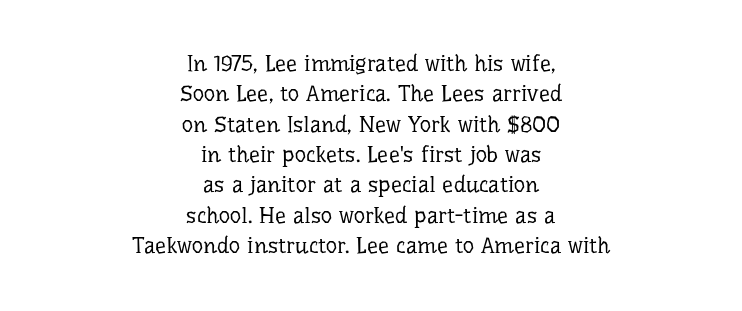
Q: Is the text bold? A: No.
Q: Is the text italic (slanted)? A: No, it is upright.
Q: Is the text underlined? A: No.
Q: How is the paragraph aligned? A: Centered.
Q: Is the spacing between letters normal or unusually wide? A: Normal.
Q: Is the spacing between lines tight, normal or loose? A: Normal.
